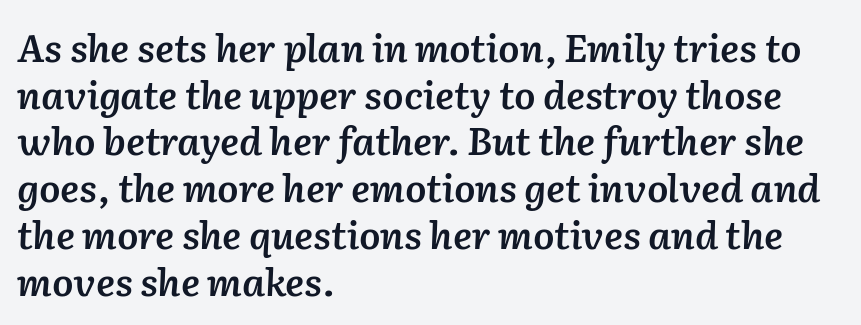
{"italic": "yes", "lean": "right", "slant_degrees": 2, "bold": "semi", "weight": "semibold", "width": "normal", "stroke_contrast": "low", "x_height": "medium", "monospaced": "no", "underline": "no", "align": "left", "line_spacing_ratio": 1.23, "letter_spacing": "normal", "letter_spacing_em": 0.0, "glyph_px": 38}
